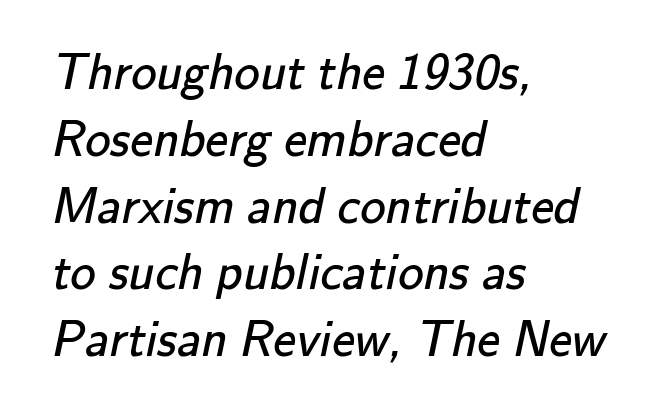
{"serif": "no", "bold": "no", "weight": "regular", "width": "normal", "stroke_contrast": "low", "x_height": "small", "monospaced": "no", "underline": "no", "align": "left", "line_spacing": "normal", "line_spacing_ratio": 1.31, "letter_spacing": "normal", "letter_spacing_em": 0.0, "glyph_px": 51}
